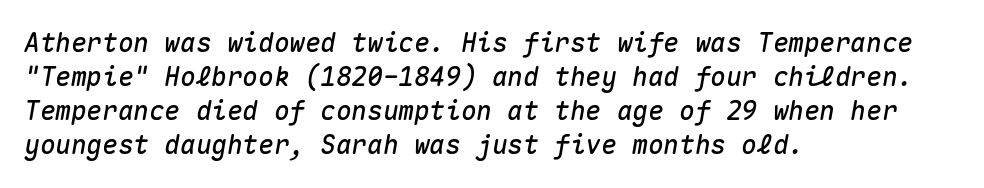
The image shows 26 px text type, italic (leaning right); set left-aligned, normal line spacing (1.31x), normal letter spacing, not underlined.
